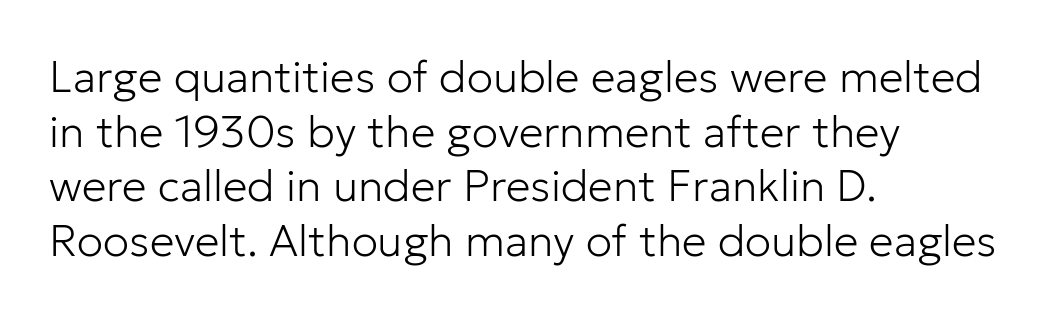
Q: Is the text bold? A: No.
Q: Is the text italic (slanted)? A: No, it is upright.
Q: Is the typeface a serif or a sans-serif typeface? A: Sans-serif.
Q: Is the text underlined? A: No.
Q: How is the paragraph aligned? A: Left-aligned.
Q: Is the spacing between letters normal or unusually wide? A: Normal.
Q: Width (condensed, normal, or wide)? A: Normal.
Q: Stroke contrast? A: Low.
Q: x-height? A: Medium.
Q: Monospaced? A: No.
